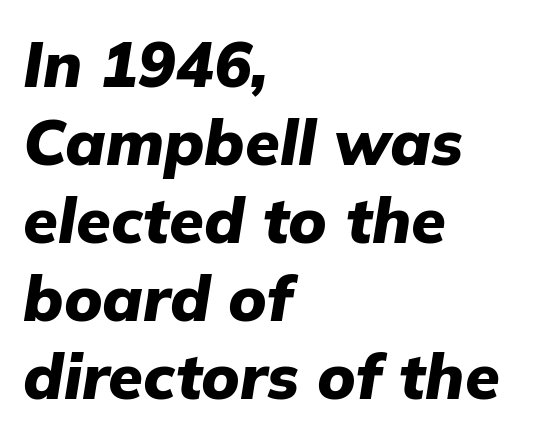
{"italic": "yes", "lean": "right", "slant_degrees": 9, "bold": "yes", "weight": "heavy", "width": "normal", "stroke_contrast": "low", "x_height": "medium", "monospaced": "no", "underline": "no", "align": "left", "line_spacing_ratio": 1.24, "letter_spacing": "normal", "letter_spacing_em": 0.0, "glyph_px": 63}
